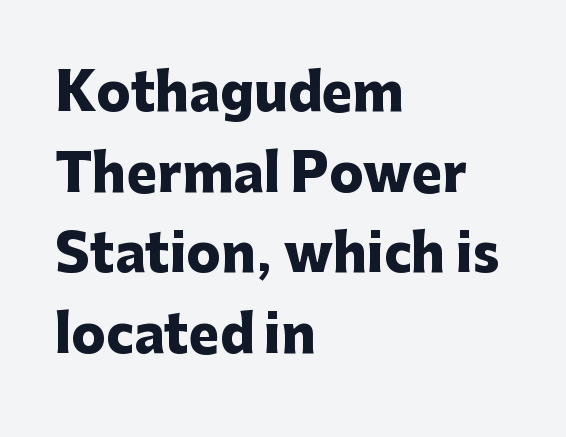
The image shows 51 px heavy sans-serif type, upright; set left-aligned, normal line spacing (1.58x), normal letter spacing, not underlined; low stroke contrast and a medium x-height.
